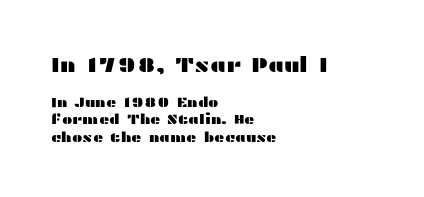
{"italic": "no", "underline": "no", "align": "left", "line_spacing_ratio": 1.22, "letter_spacing": "normal", "letter_spacing_em": 0.0, "larger_block": "first", "size_ratio": 1.5, "glyph_px": 21}
